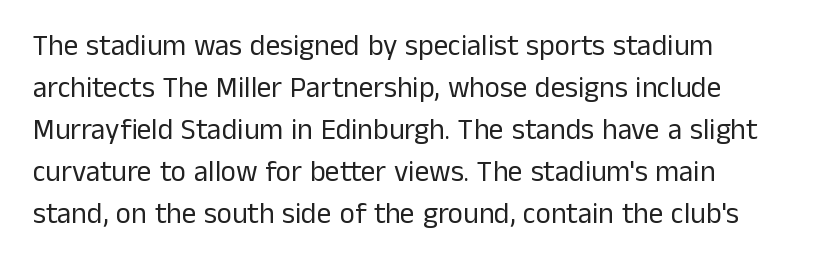
Think of a printed novel: that variable character pitch is what you see here. The weight tops out at a normal text grade. Evenly set lines give the paragraph a standard silhouette. The letters stand upright; this is a roman face. No word sits above an underline.
